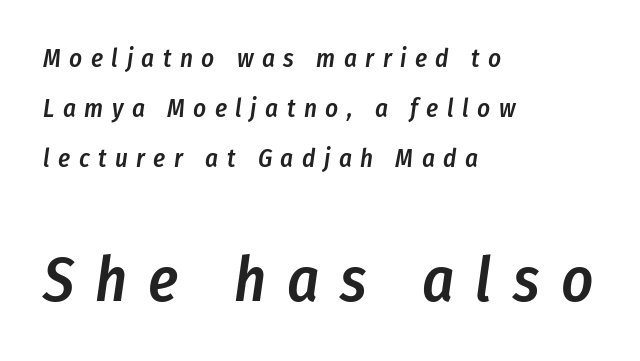
The rendering uses a large line-height, opening up the rows. Short and long lines alike share a common starting point at left. Note the varied advance widths — an 'i' is clearly narrower than an 'm'. Characters follow at a spacing far wider than the type designer built in. Is the type slanted? Yes — the strokes lean at a clear angle.
